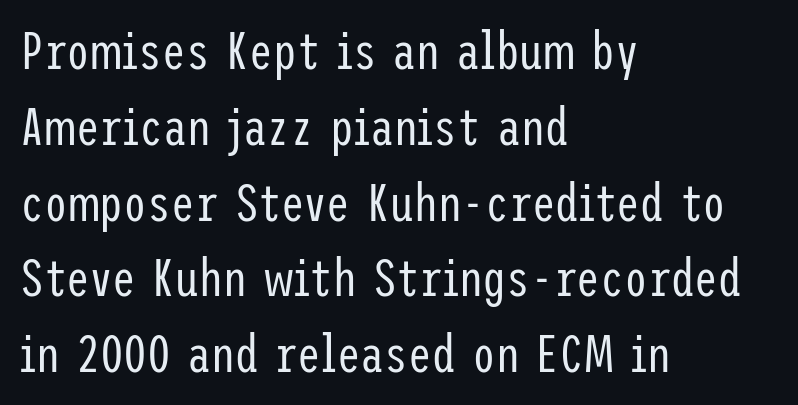
Q: Is the text bold? A: No.
Q: Is the text italic (slanted)? A: No, it is upright.
Q: Is the typeface a serif or a sans-serif typeface? A: Sans-serif.
Q: Is the text underlined? A: No.
Q: How is the paragraph aligned? A: Left-aligned.
Q: Is the spacing between letters normal or unusually wide? A: Normal.
Q: Is the spacing between lines tight, normal or loose? A: Normal.
Q: Width (condensed, normal, or wide)? A: Condensed.
Q: Stroke contrast? A: Low.
Q: x-height? A: Medium.
